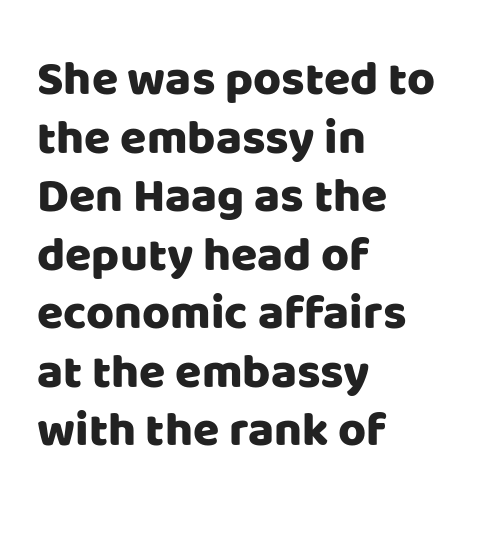
The image shows 48 px sans-serif type, upright; set left-aligned, line spacing 1.22x, normal letter spacing, not underlined; low stroke contrast and a large x-height.
